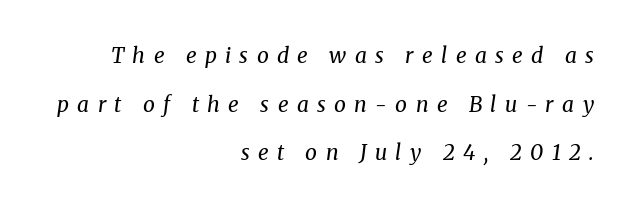
The area under the type is left untouched. The font is comparable to plain body text, perhaps lighter. Whoever set this chose breathing room over compactness in the vertical rhythm. Compared with ordinary roman type, these characters are visibly tilted. How are the letters spaced? Widely, with obvious added tracking.
